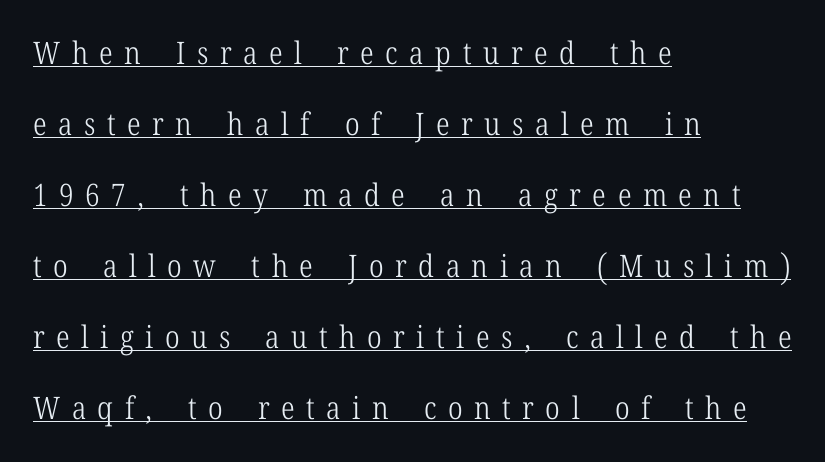
Q: Is the text bold? A: No.
Q: Is the text italic (slanted)? A: No, it is upright.
Q: Is the typeface a serif or a sans-serif typeface? A: Serif.
Q: Is the text underlined? A: Yes.
Q: How is the paragraph aligned? A: Left-aligned.
Q: Is the spacing between letters normal or unusually wide? A: Unusually wide.
Q: Is the spacing between lines tight, normal or loose? A: Loose.
Q: Width (condensed, normal, or wide)? A: Condensed.
Q: Stroke contrast? A: Low.
Q: x-height? A: Medium.
Q: Monospaced? A: No.
